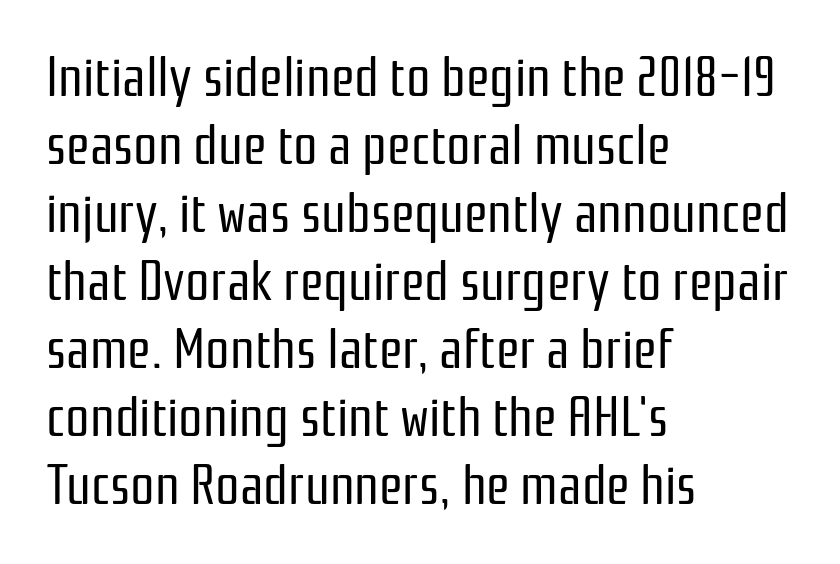
Line starts are locked; line ends wander. The space between consecutive lines is moderate. The space beneath each line is pristine and unruled. Ordinary non-slanted type is in use.
